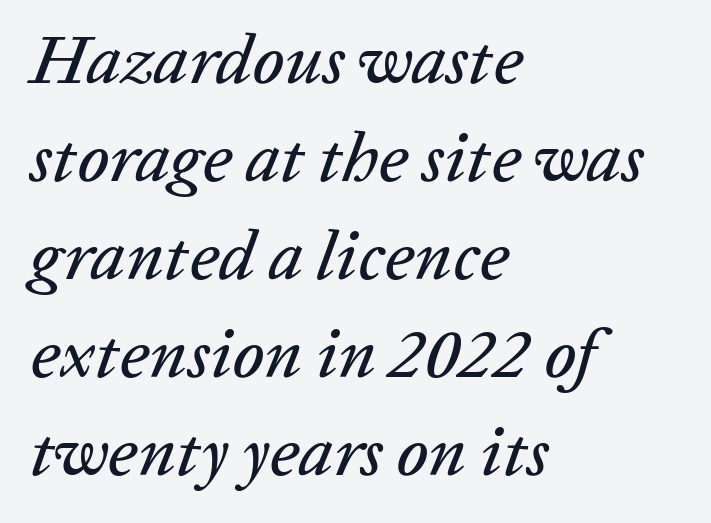
The font's italic variant was chosen for this text. Leftover space on each line is placed entirely after the last word. Any mark beneath the type? The region is blank. In terms of leading, this rendering sits right in the middle. The rendering uses natural spacing where letterforms have individual widths.
